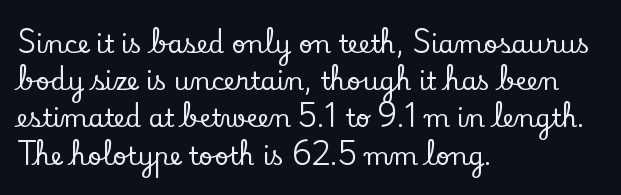
{"italic": "no", "underline": "no", "align": "left", "line_spacing": "normal", "line_spacing_ratio": 1.49, "letter_spacing": "normal", "letter_spacing_em": 0.0, "glyph_px": 25}
